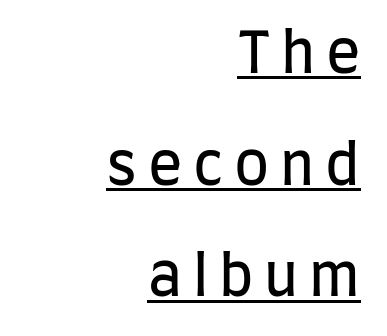
Q: Is the text bold? A: No.
Q: Is the text italic (slanted)? A: No, it is upright.
Q: Is the typeface a serif or a sans-serif typeface? A: Sans-serif.
Q: Is the text underlined? A: Yes.
Q: How is the paragraph aligned? A: Right-aligned.
Q: Is the spacing between lines tight, normal or loose? A: Loose.
Q: Width (condensed, normal, or wide)? A: Condensed.
Q: Stroke contrast? A: Low.
Q: x-height? A: Large.
Q: Monospaced? A: No.
